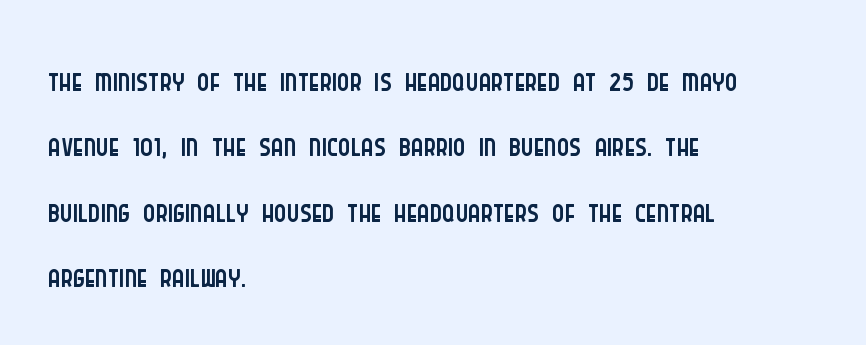
The image shows 47 px light, condensed sans-serif type, upright; set left-aligned, normal line spacing (1.39x), normal letter spacing, not underlined; low stroke contrast and a large x-height.
